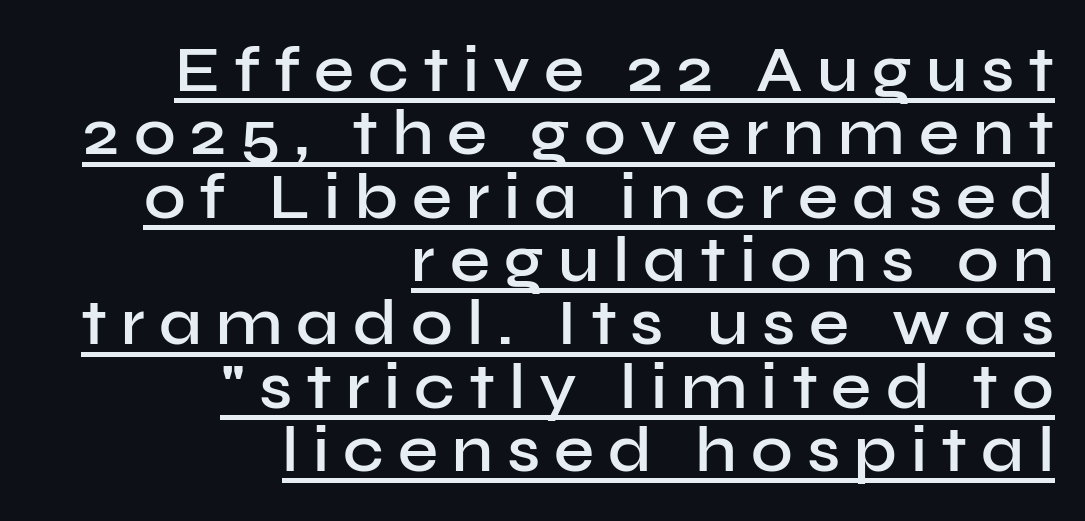
The image shows 64 px semibold sans-serif type, upright; set right-aligned, tight line spacing (0.99x), unusually wide letter spacing (+0.22 em), underlined; low stroke contrast and a medium x-height.
